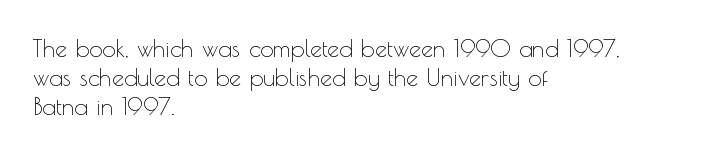
Horizontal alignment here is leftward, the default for most running prose. Is the stroke heavy? The answer is a plain regular-or-lighter. Posture: upright roman. The baseline area is clear. Between one letter and the next there's only the usual sliver of space.
